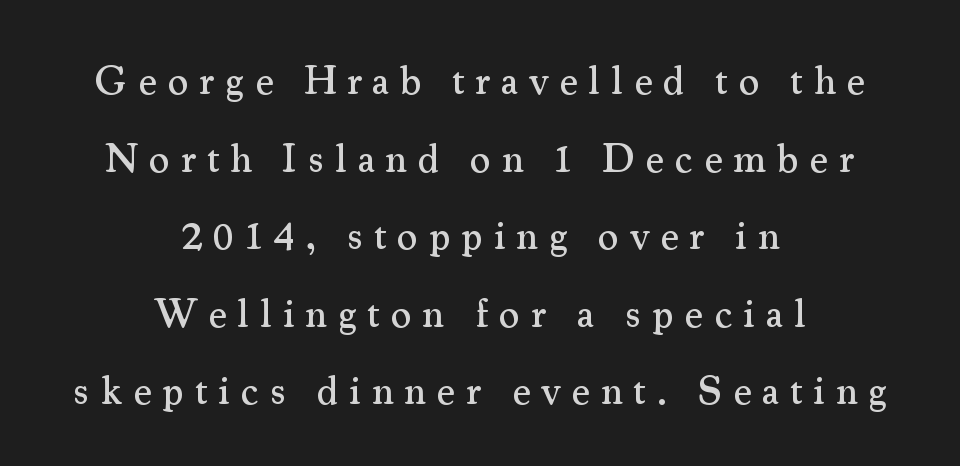
Q: Is the text italic (slanted)? A: No, it is upright.
Q: Is the typeface a serif or a sans-serif typeface? A: Serif.
Q: Is the text underlined? A: No.
Q: How is the paragraph aligned? A: Centered.
Q: Is the spacing between letters normal or unusually wide? A: Unusually wide.
Q: Is the spacing between lines tight, normal or loose? A: Loose.
Q: Width (condensed, normal, or wide)? A: Normal.
Q: Stroke contrast? A: Medium.
Q: x-height? A: Small.
Q: Monospaced? A: No.
